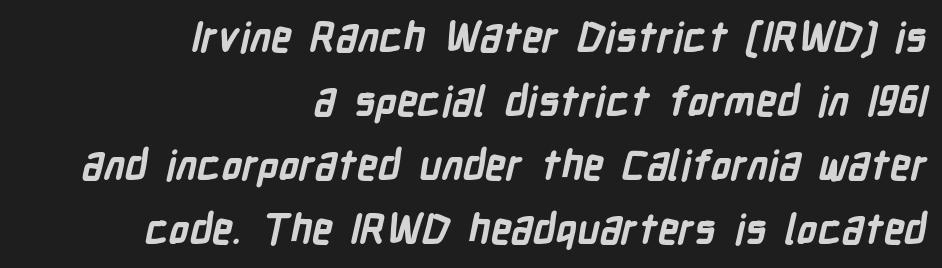
Q: Is the text bold? A: Yes.
Q: Is the typeface a serif or a sans-serif typeface? A: Sans-serif.
Q: Is the text underlined? A: No.
Q: How is the paragraph aligned? A: Right-aligned.
Q: Is the spacing between letters normal or unusually wide? A: Normal.
Q: Is the spacing between lines tight, normal or loose? A: Normal.
Q: Width (condensed, normal, or wide)? A: Condensed.
Q: Stroke contrast? A: Low.
Q: x-height? A: Medium.
Q: Monospaced? A: No.
